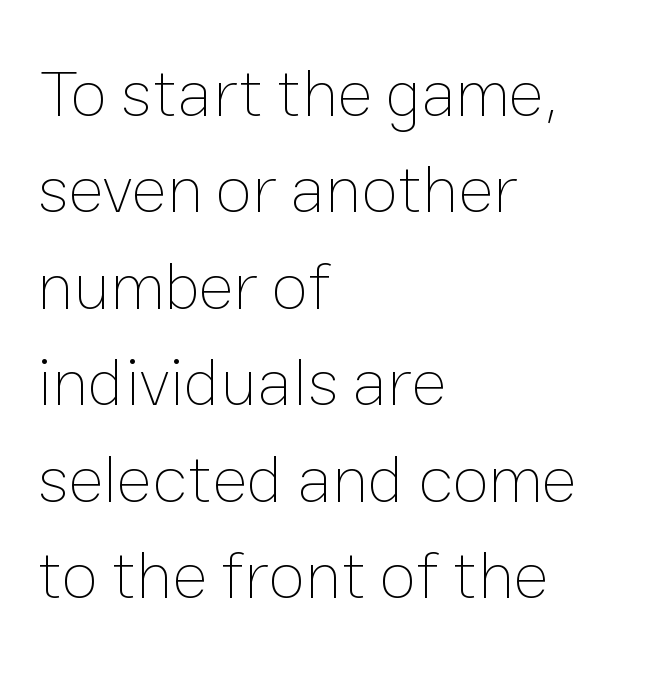
Q: Is the text bold? A: No.
Q: Is the text italic (slanted)? A: No, it is upright.
Q: Is the text underlined? A: No.
Q: How is the paragraph aligned? A: Left-aligned.
Q: Is the spacing between letters normal or unusually wide? A: Normal.
Q: Is the spacing between lines tight, normal or loose? A: Normal.
Q: Width (condensed, normal, or wide)? A: Normal.
Q: Stroke contrast? A: Low.
Q: x-height? A: Medium.
Q: Monospaced? A: No.
